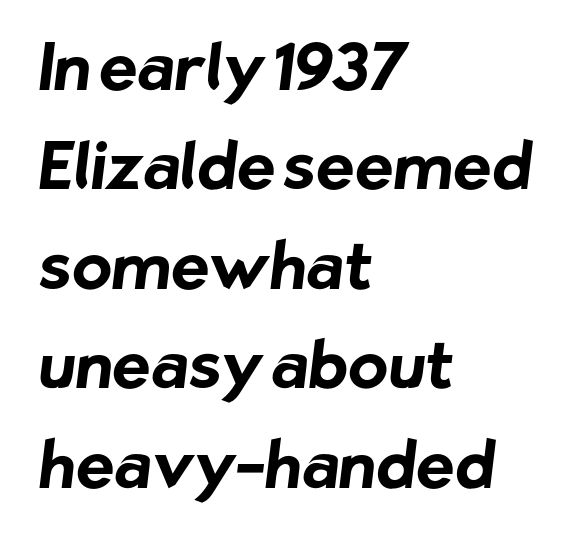
Do the characters align in a grid? No, the font is proportional. Honestly, there is no underline to notice here at all. These lines are composed in type without serifs. Notice how the passage keeps a crisp vertical edge on the left only.
